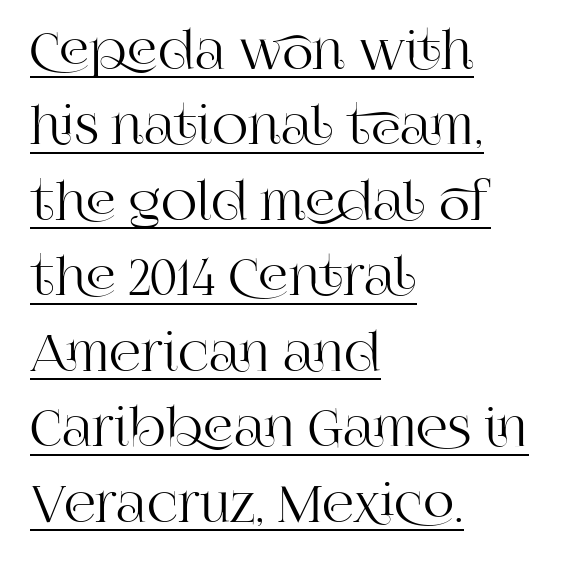
The image shows 50 px serif type, upright; set left-aligned, normal line spacing (1.51x), normal letter spacing, underlined; high stroke contrast and a large x-height.
